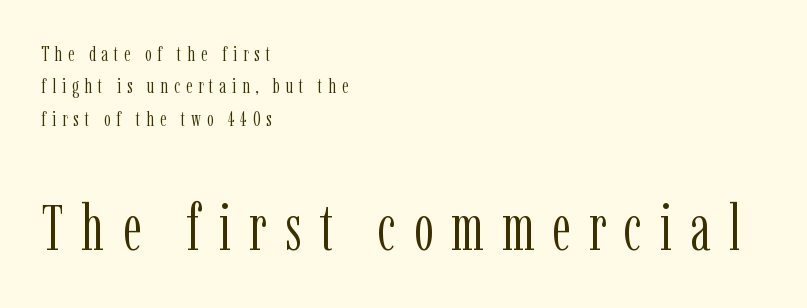
The image shows 64 px light, condensed serif type, upright; set left-aligned, normal line spacing (1.54x), unusually wide letter spacing (+0.28 em), not underlined; the second (bottom) block is 3.05x larger; low stroke contrast and a medium x-height.
